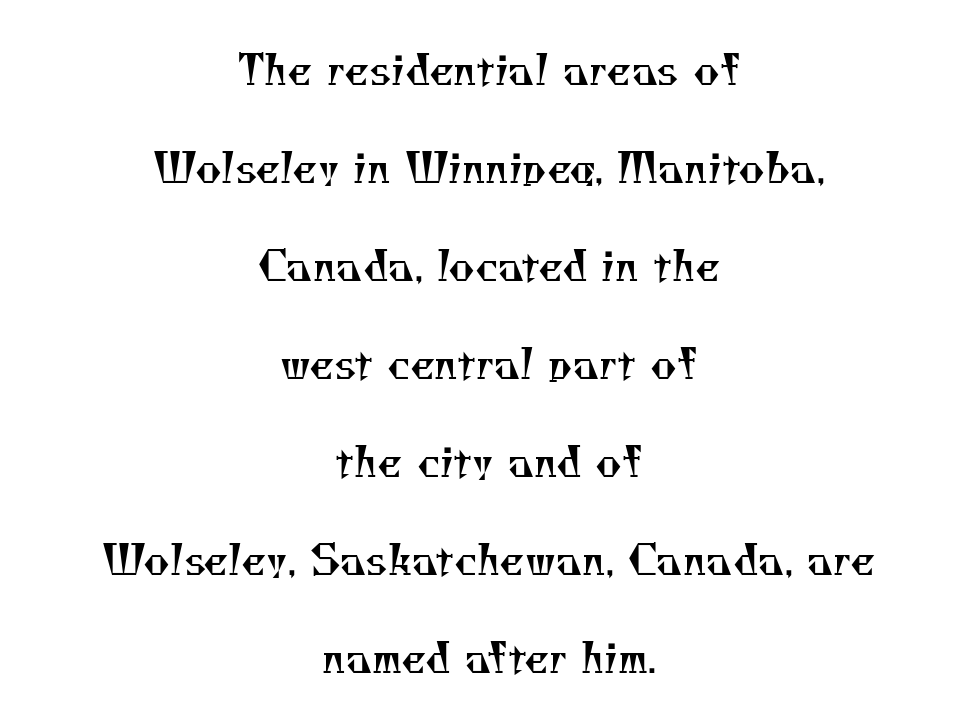
Q: Is the text bold? A: No.
Q: Is the typeface a serif or a sans-serif typeface? A: Serif.
Q: Is the text underlined? A: No.
Q: How is the paragraph aligned? A: Centered.
Q: Is the spacing between letters normal or unusually wide? A: Normal.
Q: Is the spacing between lines tight, normal or loose? A: Loose.
Q: Width (condensed, normal, or wide)? A: Normal.
Q: Stroke contrast? A: Medium.
Q: x-height? A: Small.
Q: Monospaced? A: No.
